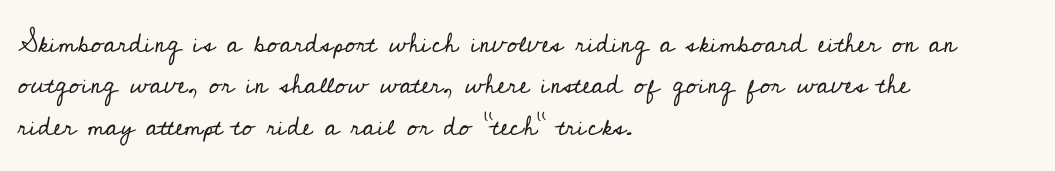
In terms of leading, this rendering sits right in the middle. Decoration check: the copy has no underline. The passage shown is not bold in any degree. How are the letters spaced? Ordinarily, with no added tracking.
